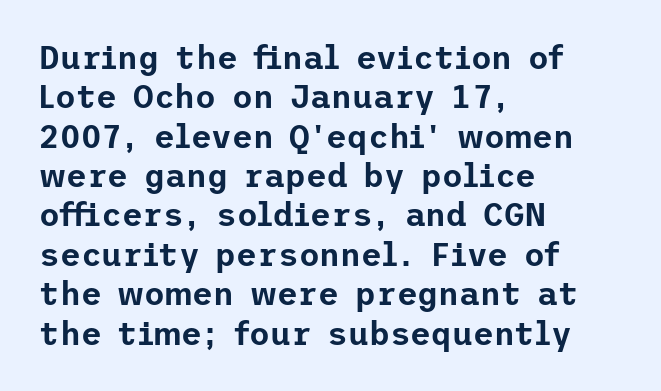
The image shows 32 px sans-serif type, upright; set left-aligned, line spacing 1.23x, normal letter spacing, not underlined; low stroke contrast and a medium x-height.
